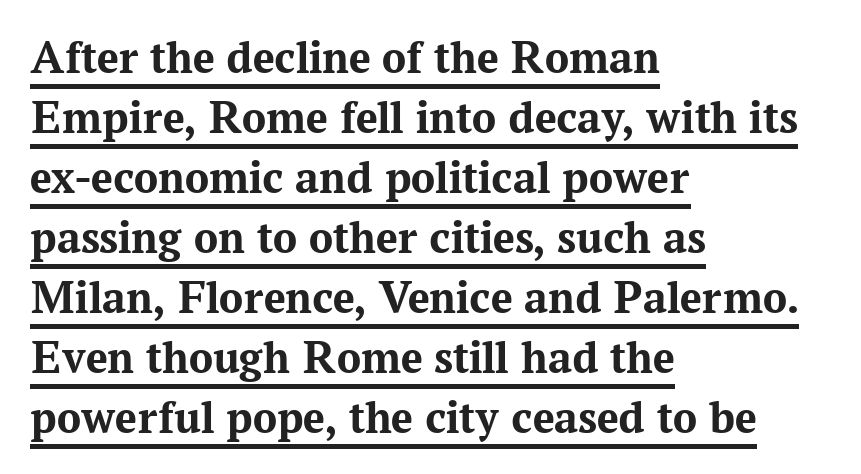
{"serif": "yes", "italic": "no", "bold": "yes", "weight": "bold", "width": "normal", "stroke_contrast": "medium", "x_height": "medium", "monospaced": "no", "underline": "yes", "align": "left", "line_spacing": "normal", "line_spacing_ratio": 1.25, "letter_spacing": "normal", "letter_spacing_em": 0.0, "glyph_px": 48}
